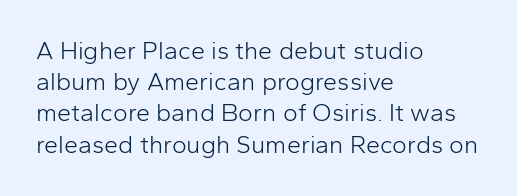
{"italic": "no", "bold": "no", "underline": "no", "align": "left", "line_spacing": "normal", "line_spacing_ratio": 1.25, "letter_spacing": "normal", "letter_spacing_em": 0.0, "glyph_px": 25}
